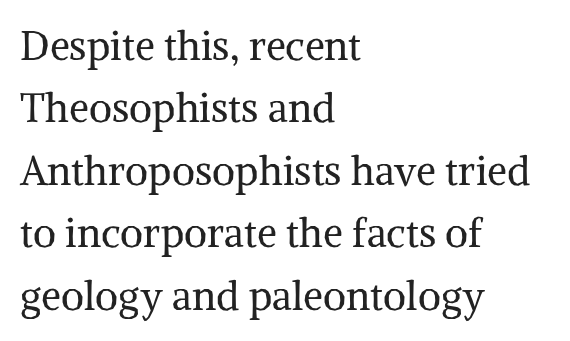
The image shows 40 px regular-weight serif type, upright; set left-aligned, normal line spacing (1.56x), normal letter spacing, not underlined; medium stroke contrast and a medium x-height.
